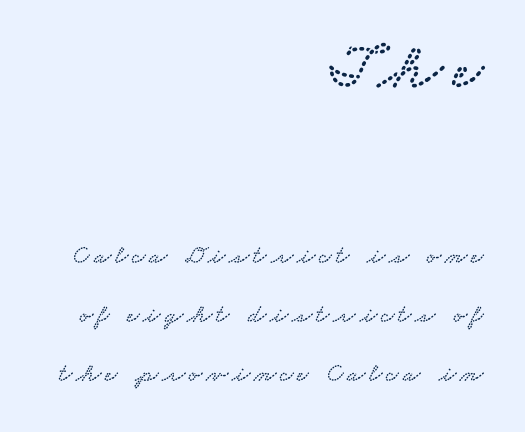
Each letter's strokes conclude with small projecting serifs. Quick note: underline off. Looks like regular typesetting: each glyph gets only the width it needs. Whoever set this chose breathing room over compactness in the vertical rhythm. These lines are set flush right with a ragged left edge.
